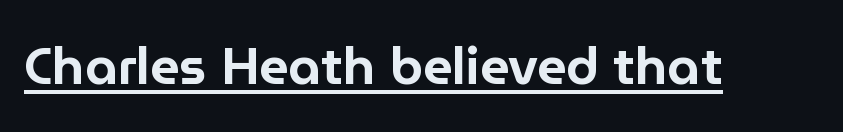
The image shows 52 px sans-serif type, upright; set normal letter spacing, underlined; low stroke contrast and a medium x-height.
